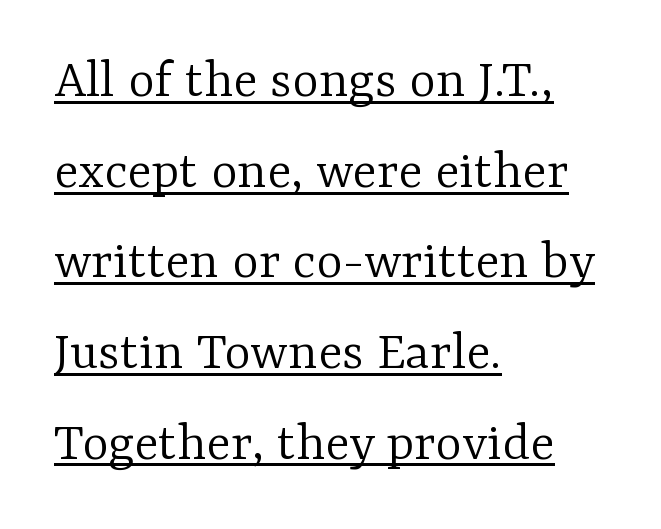
The image shows 57 px light serif type, upright; set left-aligned, normal line spacing (1.59x), normal letter spacing, underlined; low stroke contrast and a medium x-height.
